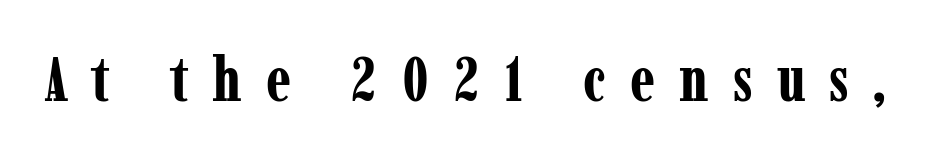
Serif or sans? Serif — the stroke terminals have little feet. Is there any slant? The stems are plumb. Every letter is thick-stroked: bold, no question. The space directly below the letters is spotless. Is this a fixed-width face? No — the glyphs have proportional, varying widths.
